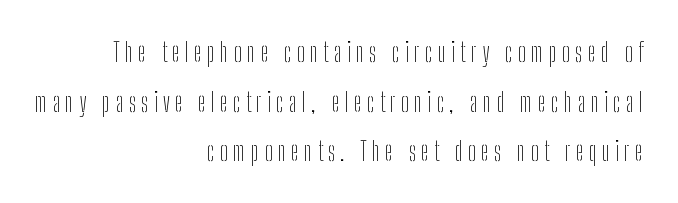
The passage is arranged like a letterhead date or caption credit — flush right. Descender tails drop into unmarked territory. Letters have the restrained weight of plain body copy at most. No italicization has been applied; the sample stays upright.
